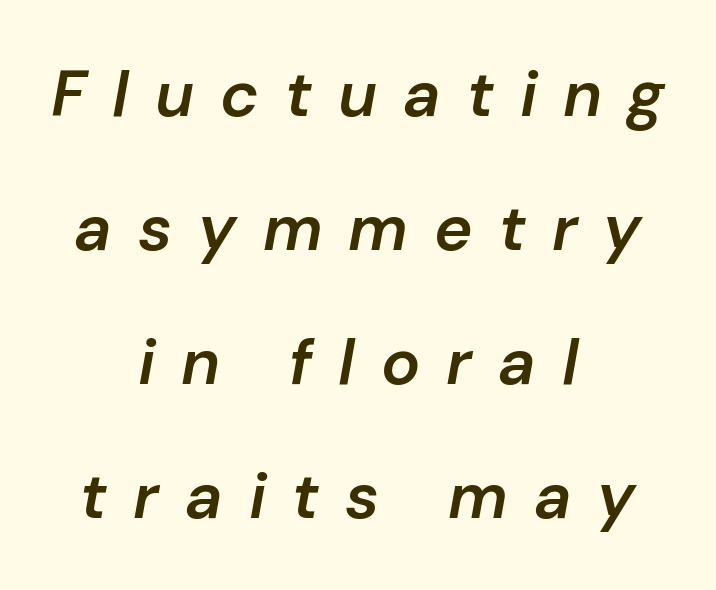
Notice how the passage keeps no hard edge, just a central spine. Emphasis by weight is partial: semibold. A typesetter would call this proportional, since set widths differ per character. Honestly, the letter spacing is so wide it's the main thing you notice.
